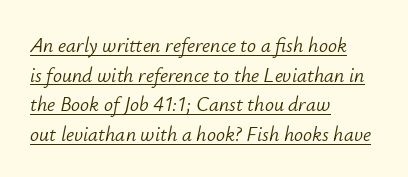
The image shows 20 px text type, italic (leaning right); set left-aligned, normal line spacing (1.48x), normal letter spacing, underlined.
